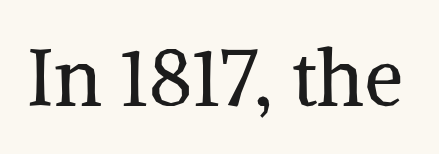
Q: Is the text bold? A: No.
Q: Is the text italic (slanted)? A: No, it is upright.
Q: Is the typeface a serif or a sans-serif typeface? A: Serif.
Q: Is the text underlined? A: No.
Q: Is the spacing between letters normal or unusually wide? A: Normal.
Q: Width (condensed, normal, or wide)? A: Normal.
Q: Stroke contrast? A: Medium.
Q: x-height? A: Medium.
Q: Monospaced? A: No.
